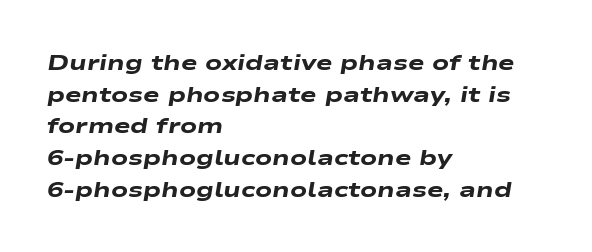
{"italic": "yes", "lean": "right", "slant_degrees": 9, "bold": "yes", "underline": "no", "align": "left", "line_spacing": "normal", "line_spacing_ratio": 1.44, "letter_spacing": "normal", "letter_spacing_em": 0.0, "glyph_px": 22}
